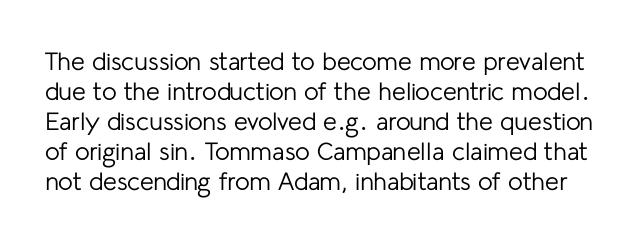
Q: Is the text bold? A: No.
Q: Is the text italic (slanted)? A: No, it is upright.
Q: Is the text underlined? A: No.
Q: Is the spacing between letters normal or unusually wide? A: Normal.
